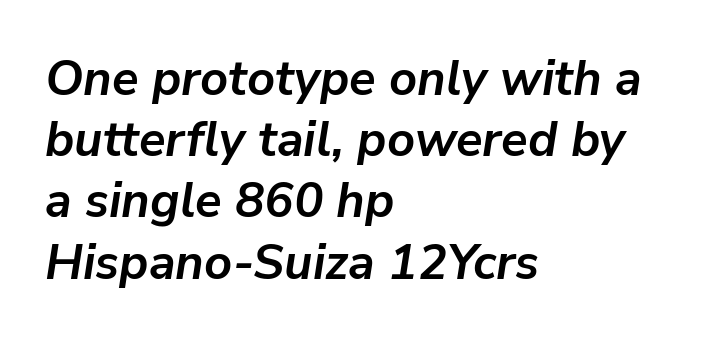
I'd describe the lettering as bold — thick and assertive. The foot of each line stays bare and open. Note the varied advance widths — an 'i' is clearly narrower than an 'm'. There is no visible air inserted between adjacent glyphs. Honestly, the row spacing looks completely unremarkable.
